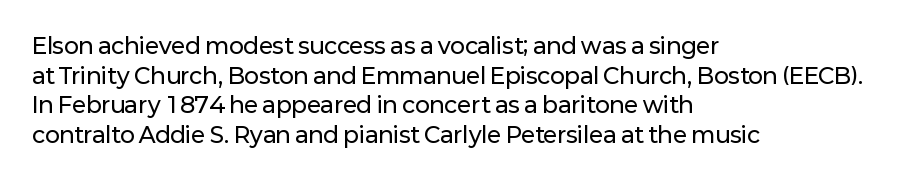
{"italic": "no", "underline": "no", "align": "left", "line_spacing": "normal", "line_spacing_ratio": 1.35, "letter_spacing": "normal", "letter_spacing_em": 0.0, "glyph_px": 22}
